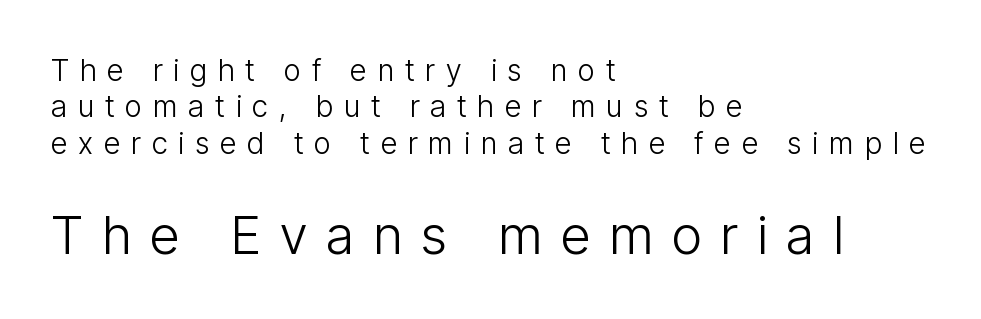
The emphasis by scale lands on block number two, below. Students, note that the glyphs here are deliberately spaced far apart. Serif or sans? Sans — the stroke terminals are bare. Descenders hang freely into open space.
